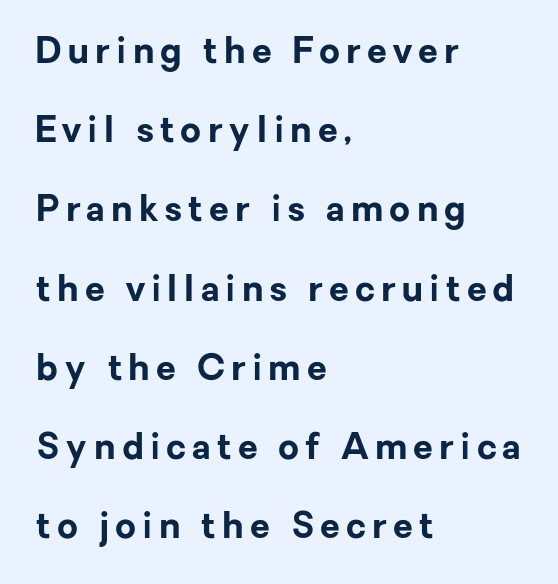
Q: Is the text bold? A: Yes.
Q: Is the text italic (slanted)? A: No, it is upright.
Q: Is the typeface a serif or a sans-serif typeface? A: Sans-serif.
Q: Is the text underlined? A: No.
Q: How is the paragraph aligned? A: Left-aligned.
Q: Is the spacing between lines tight, normal or loose? A: Loose.
Q: Width (condensed, normal, or wide)? A: Normal.
Q: Stroke contrast? A: Low.
Q: x-height? A: Medium.
Q: Monospaced? A: No.
